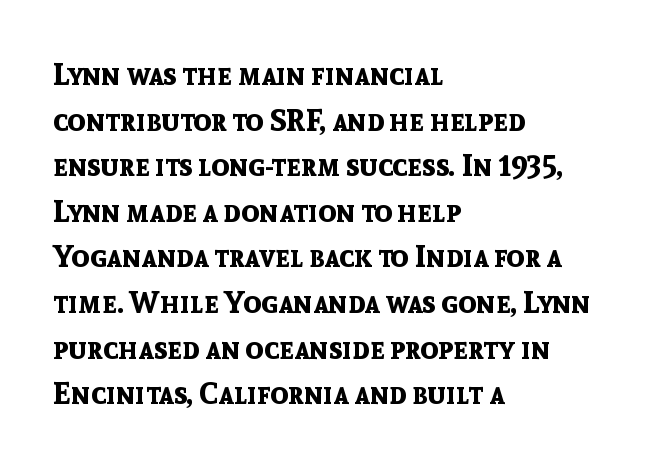
Q: Is the text bold? A: Yes.
Q: Is the text italic (slanted)? A: No, it is upright.
Q: Is the typeface a serif or a sans-serif typeface? A: Sans-serif.
Q: Is the text underlined? A: No.
Q: How is the paragraph aligned? A: Left-aligned.
Q: Is the spacing between letters normal or unusually wide? A: Normal.
Q: Is the spacing between lines tight, normal or loose? A: Normal.
Q: Width (condensed, normal, or wide)? A: Normal.
Q: x-height? A: Medium.
Q: Monospaced? A: No.
